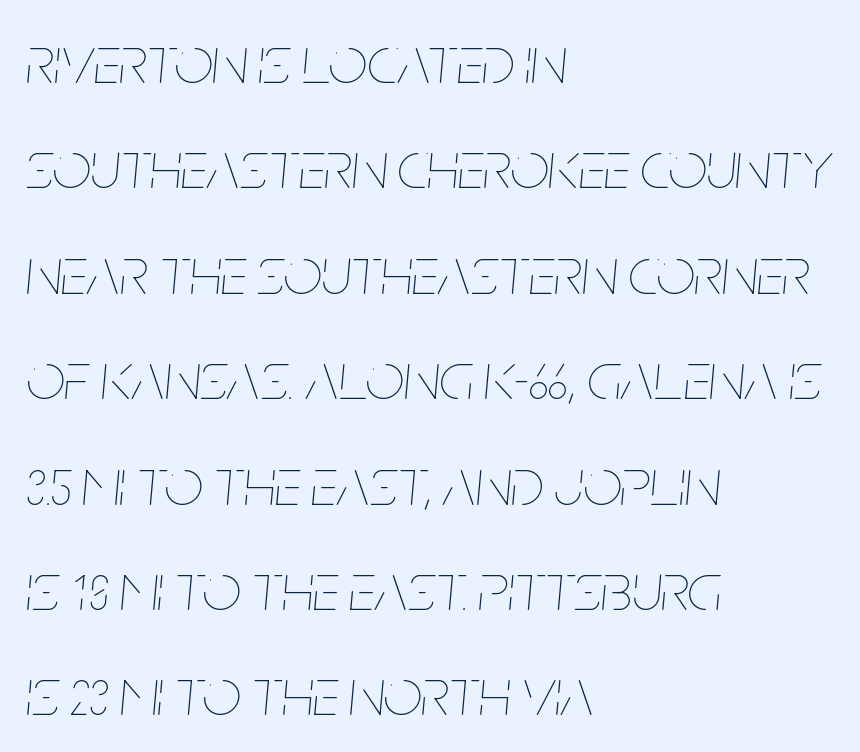
The image shows 68 px thin, condensed type, italic (leaning right); set left-aligned, normal line spacing (1.55x), normal letter spacing, not underlined; low stroke contrast and a large x-height.
